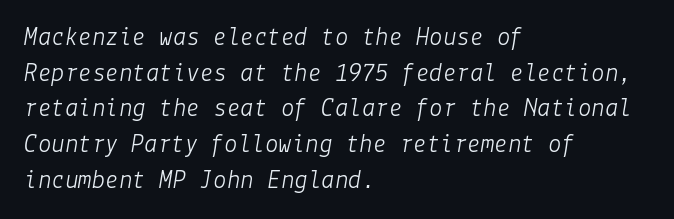
Q: Is the text bold? A: No.
Q: Is the text italic (slanted)? A: Yes, it leans right by about 9 degrees.
Q: Is the text underlined? A: No.
Q: How is the paragraph aligned? A: Left-aligned.
Q: Is the spacing between letters normal or unusually wide? A: Normal.
Q: Is the spacing between lines tight, normal or loose? A: Normal.
